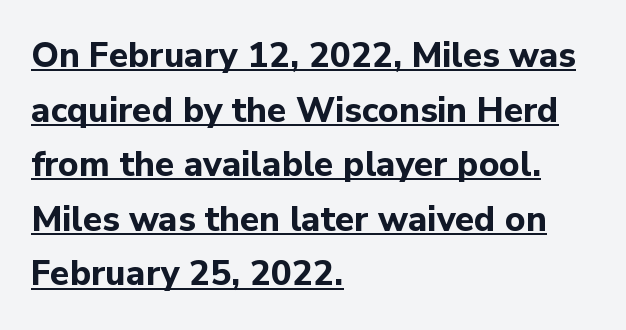
The text was rendered using a sans face with plain stroke endings. Quick note: underline on. Does the lettering tilt? It doesn't — this is upright. On the weight axis this lands at bold, roughly 700.
